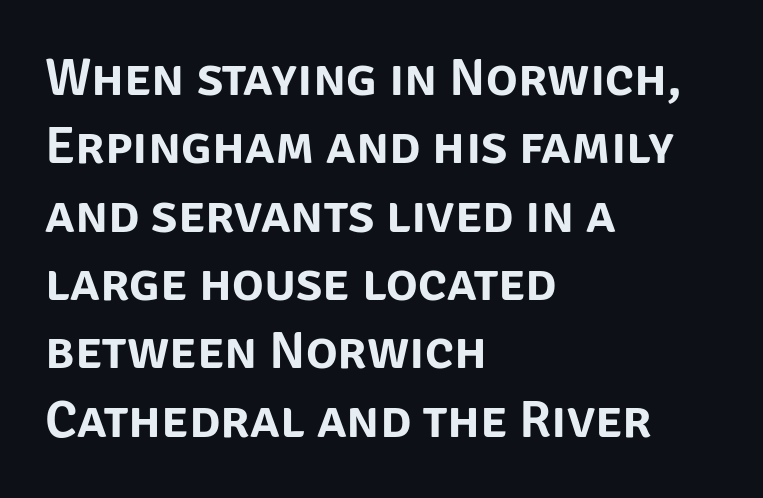
{"serif": "no", "italic": "no", "width": "normal", "stroke_contrast": "low", "x_height": "large", "monospaced": "no", "underline": "no", "align": "left", "line_spacing": "normal", "line_spacing_ratio": 1.29, "letter_spacing": "normal", "letter_spacing_em": 0.0, "glyph_px": 53}
